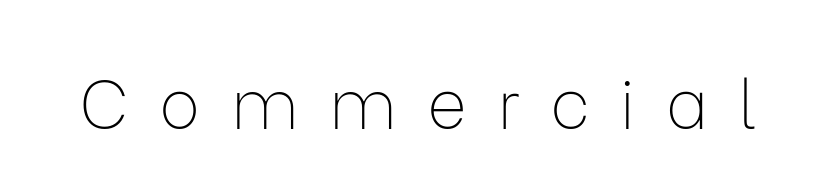
Q: Is the text bold? A: No.
Q: Is the text italic (slanted)? A: No, it is upright.
Q: Is the typeface a serif or a sans-serif typeface? A: Sans-serif.
Q: Is the text underlined? A: No.
Q: Is the spacing between letters normal or unusually wide? A: Unusually wide.
Q: Width (condensed, normal, or wide)? A: Normal.
Q: Stroke contrast? A: Low.
Q: x-height? A: Medium.
Q: Monospaced? A: No.
